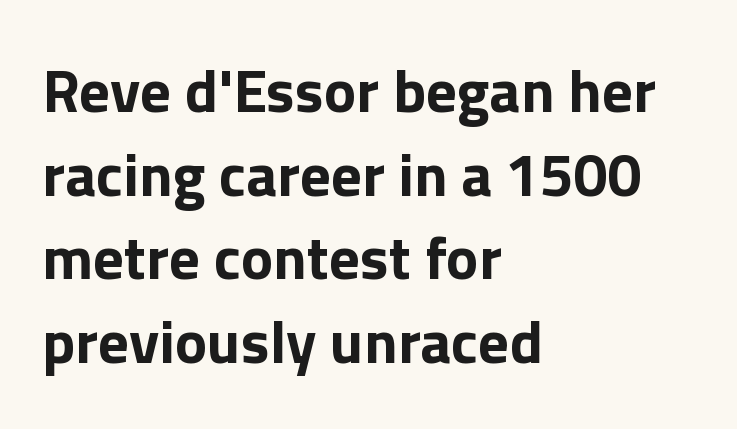
The image shows 61 px bold sans-serif type, upright; set left-aligned, normal line spacing (1.37x), normal letter spacing, not underlined; a medium x-height.
